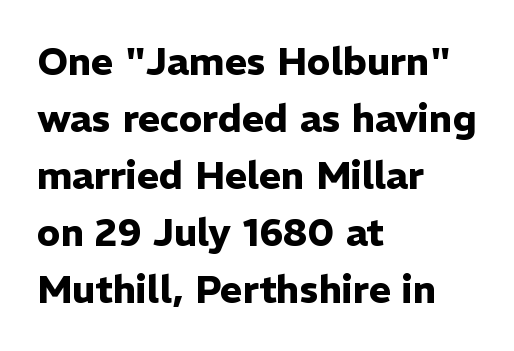
The image shows 38 px heavy sans-serif type, upright; set left-aligned, normal line spacing (1.5x), normal letter spacing, not underlined; low stroke contrast and a medium x-height.
